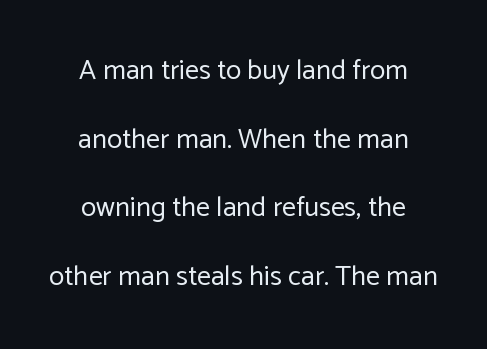
The image shows 28 px regular-weight sans-serif type, upright; set centered, loose line spacing (2.45x), normal letter spacing, not underlined; low stroke contrast and a medium x-height.
